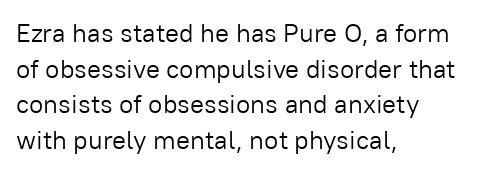
Q: Is the text bold? A: No.
Q: Is the text italic (slanted)? A: No, it is upright.
Q: Is the text underlined? A: No.
Q: How is the paragraph aligned? A: Left-aligned.
Q: Is the spacing between letters normal or unusually wide? A: Normal.
Q: Is the spacing between lines tight, normal or loose? A: Normal.
